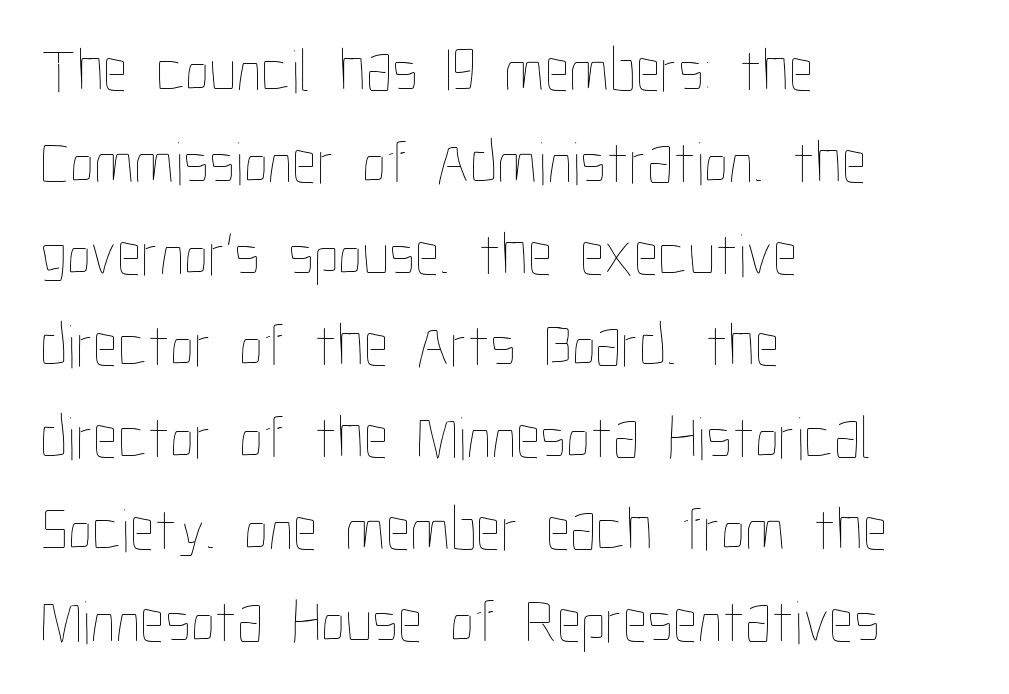
{"italic": "no", "bold": "no", "weight": "thin", "width": "condensed", "stroke_contrast": "low", "x_height": "medium", "monospaced": "no", "underline": "no", "align": "left", "line_spacing": "normal", "line_spacing_ratio": 1.48, "letter_spacing": "normal", "letter_spacing_em": 0.0, "glyph_px": 62}
